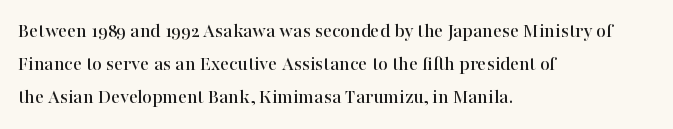
{"italic": "no", "underline": "no", "align": "left", "line_spacing": "normal", "line_spacing_ratio": 1.58, "letter_spacing": "normal", "letter_spacing_em": 0.0, "glyph_px": 21}
